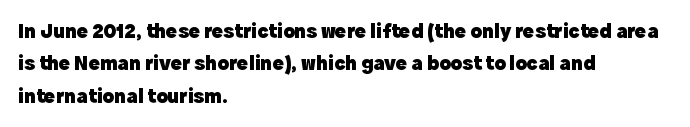
The image shows 21 px bold type, upright; set left-aligned, normal line spacing (1.54x), normal letter spacing, not underlined.
